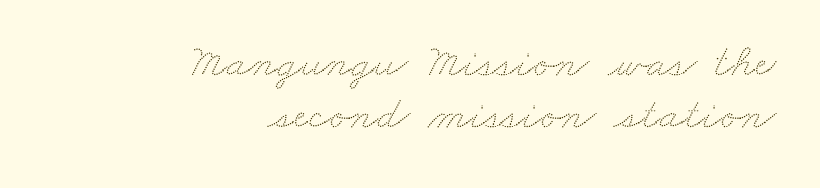
Q: Is the text underlined? A: No.
Q: How is the paragraph aligned? A: Right-aligned.
Q: Is the spacing between letters normal or unusually wide? A: Normal.
Q: Is the spacing between lines tight, normal or loose? A: Tight.
Q: Width (condensed, normal, or wide)? A: Wide.
Q: Stroke contrast? A: Low.
Q: x-height? A: Small.
Q: Monospaced? A: No.
